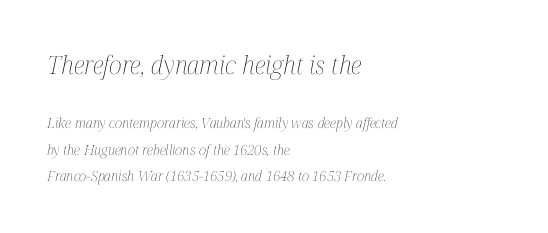
Q: Is the text bold? A: No.
Q: Is the text italic (slanted)? A: Yes, it leans right by about 12 degrees.
Q: Is the text underlined? A: No.
Q: How is the paragraph aligned? A: Left-aligned.
Q: Is the spacing between letters normal or unusually wide? A: Normal.
Q: Which block of text is set in a larger size, the first (top) or the second (bottom)? A: The first (top) one.
